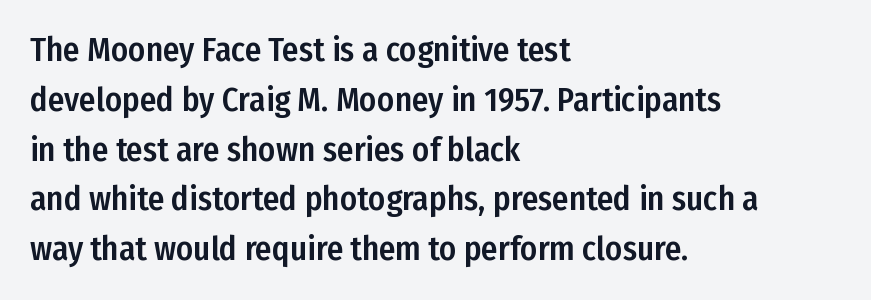
{"serif": "no", "italic": "no", "width": "condensed", "stroke_contrast": "low", "x_height": "medium", "monospaced": "no", "underline": "no", "align": "left", "line_spacing": "normal", "line_spacing_ratio": 1.51, "letter_spacing": "normal", "letter_spacing_em": 0.0, "glyph_px": 33}
